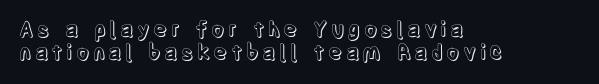
Q: Is the text italic (slanted)? A: No, it is upright.
Q: Is the text underlined? A: No.
Q: How is the paragraph aligned? A: Left-aligned.
Q: Is the spacing between lines tight, normal or loose? A: Tight.
